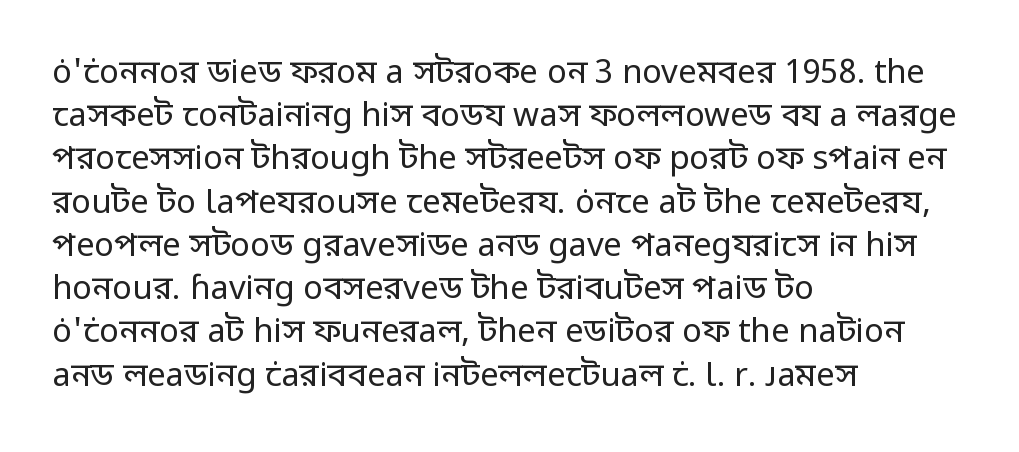
The letters sit at their default tracking, neither squeezed nor spread. Notice how the stems are strictly vertical — no italics here. The lines sit at an ordinary, default distance from one another. Is this a fixed-width face? No — the glyphs have proportional, varying widths.
